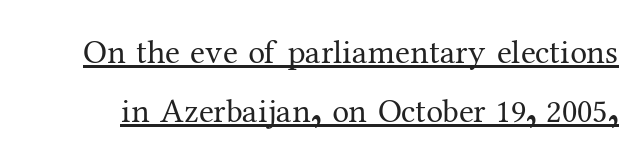
The designer went with a serif here, giving each stem small feet. Character widths vary here, with narrow letters taking less room than wide ones. Notice how the stems are strictly vertical — no italics here. What decoration does the sample have? An underline. The characters are drawn with everyday or finer stroke widths.
